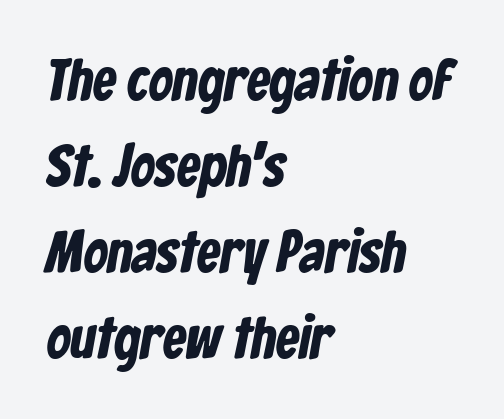
{"serif": "no", "bold": "yes", "weight": "bold", "width": "condensed", "stroke_contrast": "low", "x_height": "medium", "monospaced": "no", "underline": "no", "align": "left", "line_spacing": "normal", "line_spacing_ratio": 1.46, "letter_spacing": "normal", "letter_spacing_em": 0.0, "glyph_px": 59}
